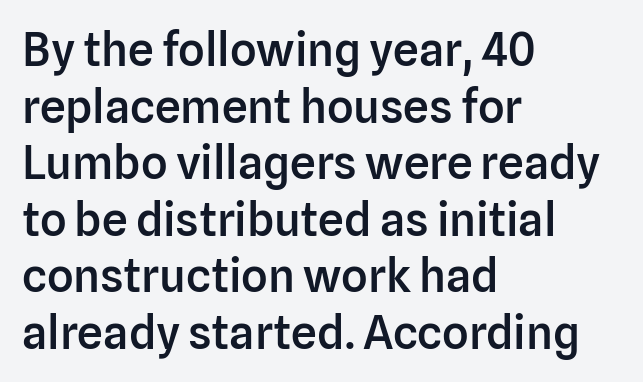
The image shows 46 px semibold sans-serif type, upright; set left-aligned, line spacing 1.23x, normal letter spacing, not underlined; low stroke contrast and a medium x-height.
